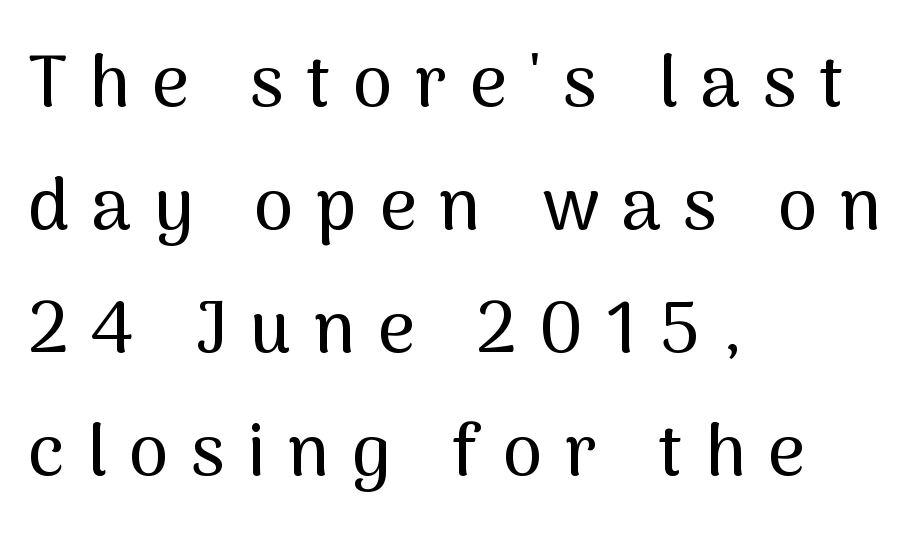
The lettering holds an erect, upright posture throughout. Think of a printed novel: that variable character pitch is what you see here. A sans-serif font was chosen for this passage. Honestly, the letter spacing is so wide it's the main thing you notice. Check the space under the baseline: it is left empty.
